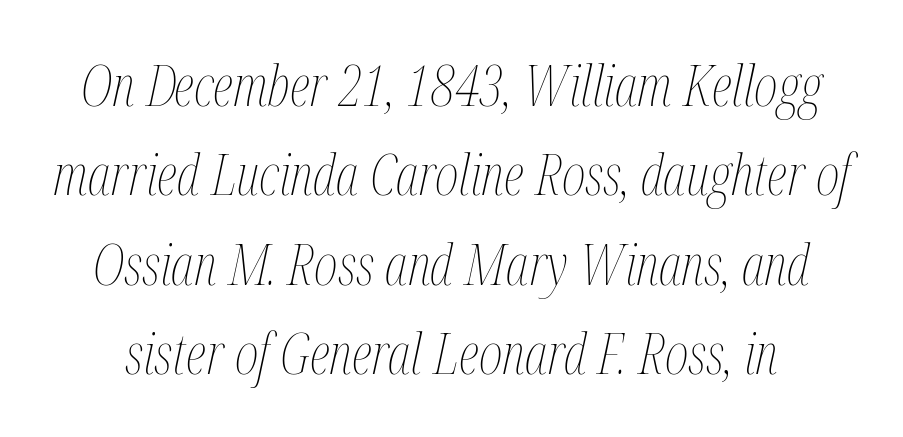
The image shows 57 px thin, condensed type, italic (leaning right); set normal line spacing (1.57x), normal letter spacing, not underlined; medium stroke contrast and a medium x-height.
